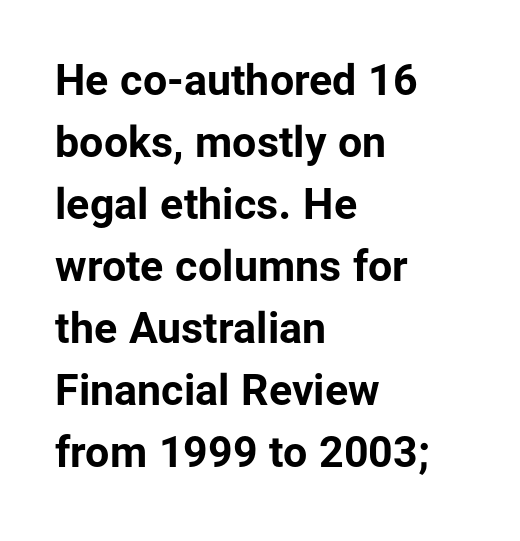
The image shows 43 px bold sans-serif type, upright; set left-aligned, normal line spacing (1.44x), normal letter spacing, not underlined; low stroke contrast and a medium x-height.
